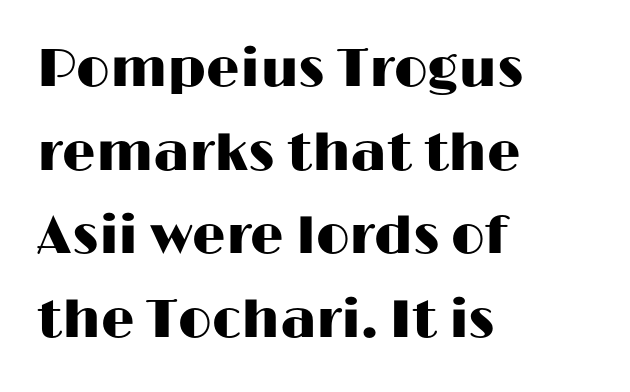
The image shows 53 px wide sans-serif type, upright; set left-aligned, normal line spacing (1.58x), normal letter spacing, not underlined; high stroke contrast and a medium x-height.
